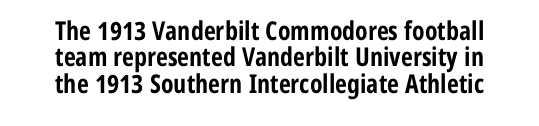
Q: Is the text bold? A: Yes.
Q: Is the text italic (slanted)? A: No, it is upright.
Q: Is the text underlined? A: No.
Q: Is the spacing between letters normal or unusually wide? A: Normal.
Q: Is the spacing between lines tight, normal or loose? A: Tight.
